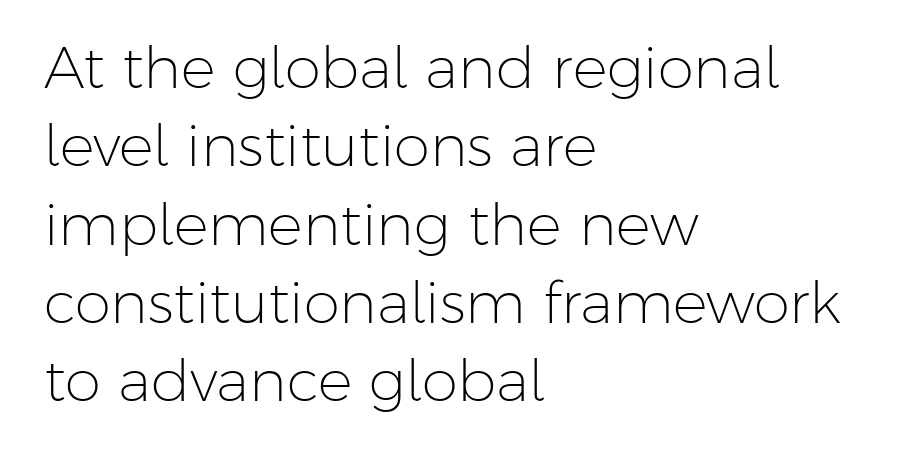
Q: Is the text bold? A: No.
Q: Is the text italic (slanted)? A: No, it is upright.
Q: Is the typeface a serif or a sans-serif typeface? A: Sans-serif.
Q: Is the text underlined? A: No.
Q: How is the paragraph aligned? A: Left-aligned.
Q: Is the spacing between letters normal or unusually wide? A: Normal.
Q: Is the spacing between lines tight, normal or loose? A: Normal.
Q: Width (condensed, normal, or wide)? A: Normal.
Q: Stroke contrast? A: Low.
Q: x-height? A: Medium.
Q: Monospaced? A: No.
